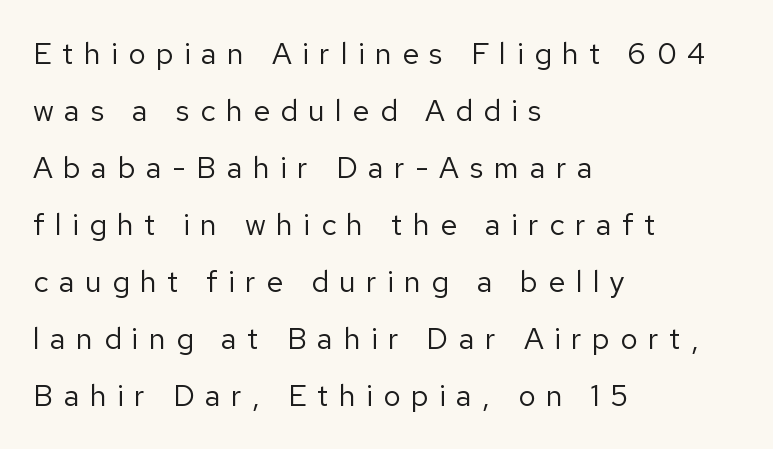
The image shows 30 px regular-weight sans-serif type, upright; set left-aligned, loose line spacing (1.9x), unusually wide letter spacing (+0.35 em), not underlined; low stroke contrast and a medium x-height.
